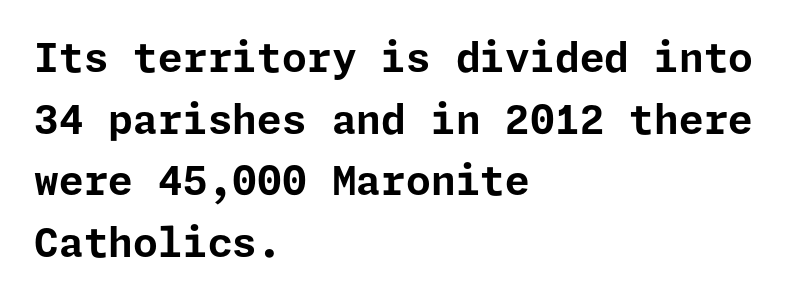
Nope, no serifs anywhere on these letters. No italicization has been applied; the sample stays upright. The strokes are fattened all the way to bold. Baseline-to-baseline distance is the conventional proportion of letter height. Letters rest on an invisible, unmarked baseline. Nothing unusual about the tracking: characters are spaced as the font intends.
